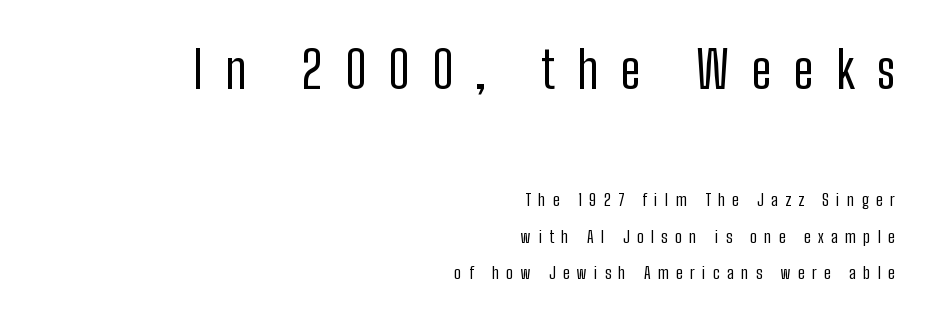
Q: Is the text bold? A: No.
Q: Is the text italic (slanted)? A: No, it is upright.
Q: Is the typeface a serif or a sans-serif typeface? A: Sans-serif.
Q: Is the text underlined? A: No.
Q: How is the paragraph aligned? A: Right-aligned.
Q: Is the spacing between letters normal or unusually wide? A: Unusually wide.
Q: Is the spacing between lines tight, normal or loose? A: Loose.
Q: Which block of text is set in a larger size, the first (top) or the second (bottom)? A: The first (top) one.
Q: Width (condensed, normal, or wide)? A: Condensed.
Q: Stroke contrast? A: Low.
Q: x-height? A: Medium.
Q: Monospaced? A: No.
